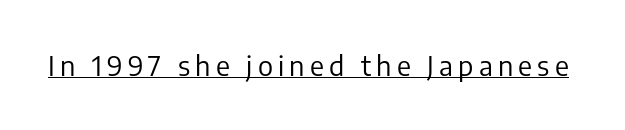
This is not heavy type; no bold has been used. A roman cut, with each character standing at attention. Is there an underline? Yes — a line sits under the letters.
